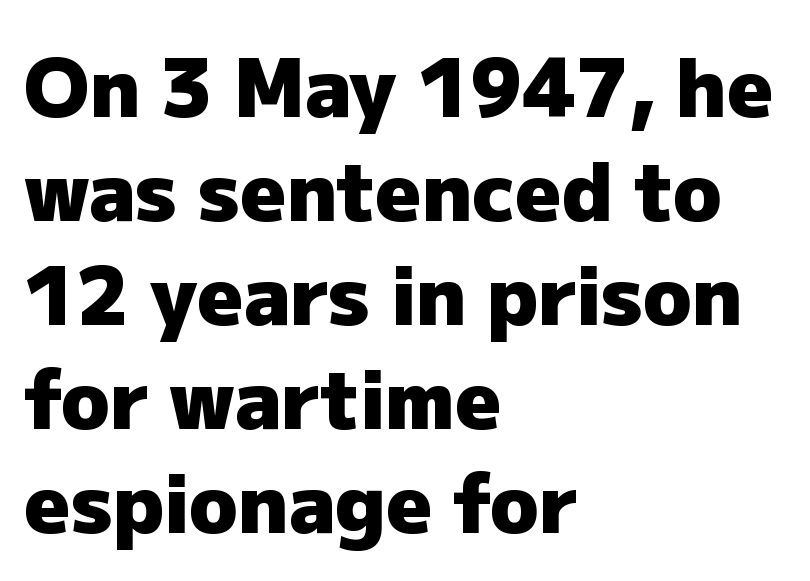
{"serif": "no", "italic": "no", "bold": "yes", "weight": "heavy", "width": "normal", "stroke_contrast": "low", "x_height": "medium", "monospaced": "no", "underline": "no", "align": "left", "line_spacing": "normal", "line_spacing_ratio": 1.3, "letter_spacing": "normal", "letter_spacing_em": 0.0, "glyph_px": 80}
